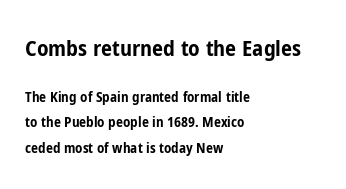
Where is the straight margin? On the left. The designer gave the opening block more size than the closing block. How are the letters spaced? Ordinarily, with no added tracking. This rendering features lettering with no underline.
